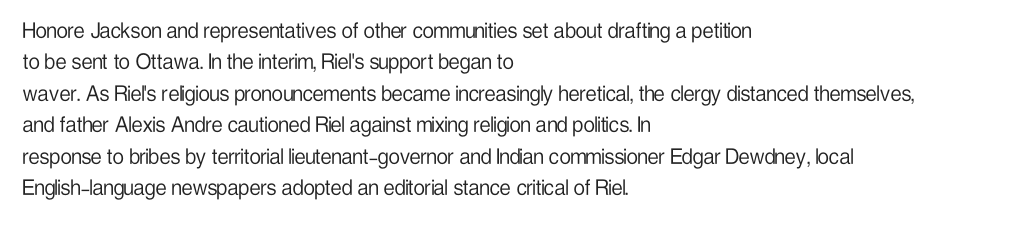
Q: Is the text bold? A: No.
Q: Is the text italic (slanted)? A: No, it is upright.
Q: Is the text underlined? A: No.
Q: How is the paragraph aligned? A: Left-aligned.
Q: Is the spacing between letters normal or unusually wide? A: Normal.
Q: Is the spacing between lines tight, normal or loose? A: Normal.
